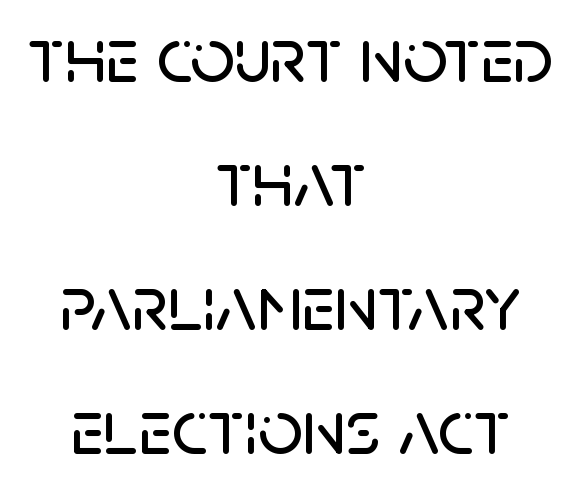
Q: Is the text italic (slanted)? A: No, it is upright.
Q: Is the typeface a serif or a sans-serif typeface? A: Sans-serif.
Q: Is the text underlined? A: No.
Q: How is the paragraph aligned? A: Centered.
Q: Is the spacing between letters normal or unusually wide? A: Normal.
Q: Is the spacing between lines tight, normal or loose? A: Normal.
Q: Width (condensed, normal, or wide)? A: Normal.
Q: Stroke contrast? A: Low.
Q: x-height? A: Large.
Q: Monospaced? A: No.
